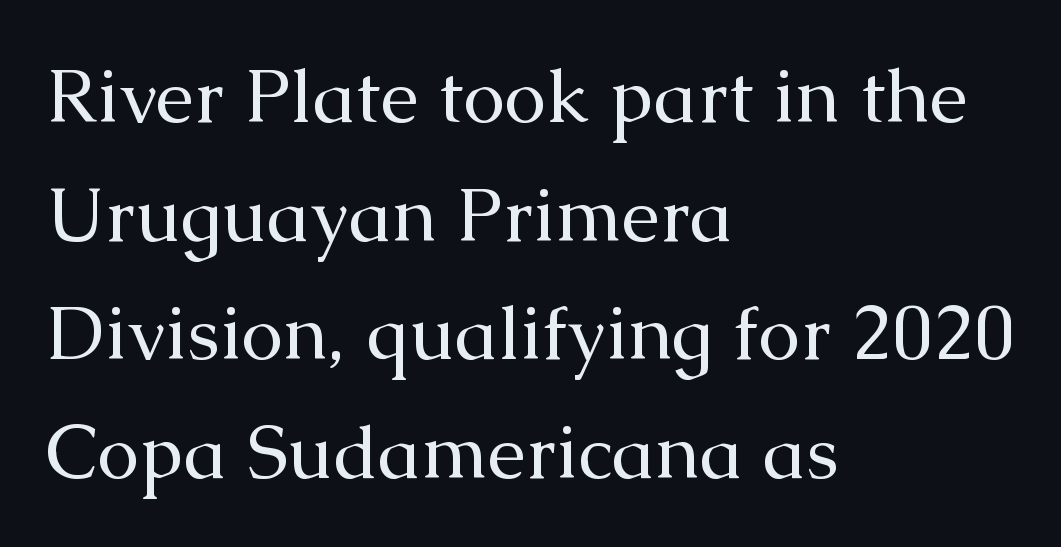
Honestly, the letter spacing is just normal — you wouldn't notice it. Visually the block forms a straight wall on the left and a jagged coastline on the right. Has an underline been added? It has not. Caption: face not bold, strokes unweighted. Normally led — the rows are evenly, conventionally spaced. Style check: upright.
